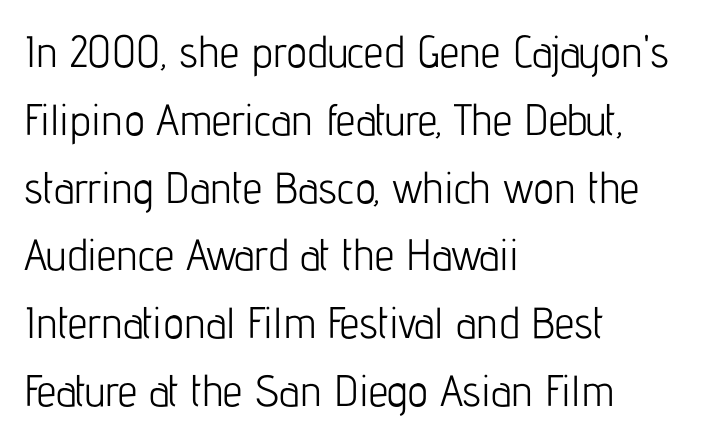
{"serif": "no", "italic": "no", "bold": "no", "weight": "light", "width": "condensed", "stroke_contrast": "low", "x_height": "medium", "monospaced": "no", "underline": "no", "align": "left", "line_spacing": "normal", "line_spacing_ratio": 1.54, "letter_spacing": "normal", "letter_spacing_em": 0.0, "glyph_px": 44}
